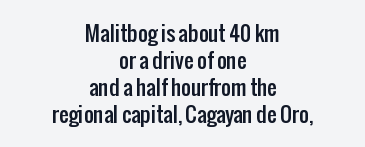
The image shows 21 px text type, upright; set centered, normal line spacing (1.28x), normal letter spacing, not underlined.
